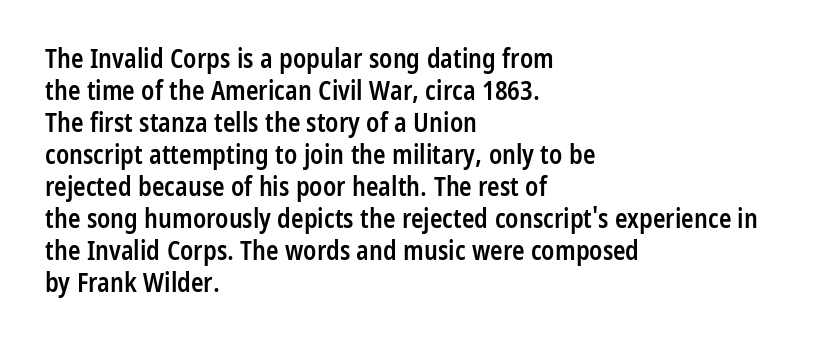
The image shows 26 px text type, upright; set left-aligned, line spacing 1.23x, normal letter spacing, not underlined.
